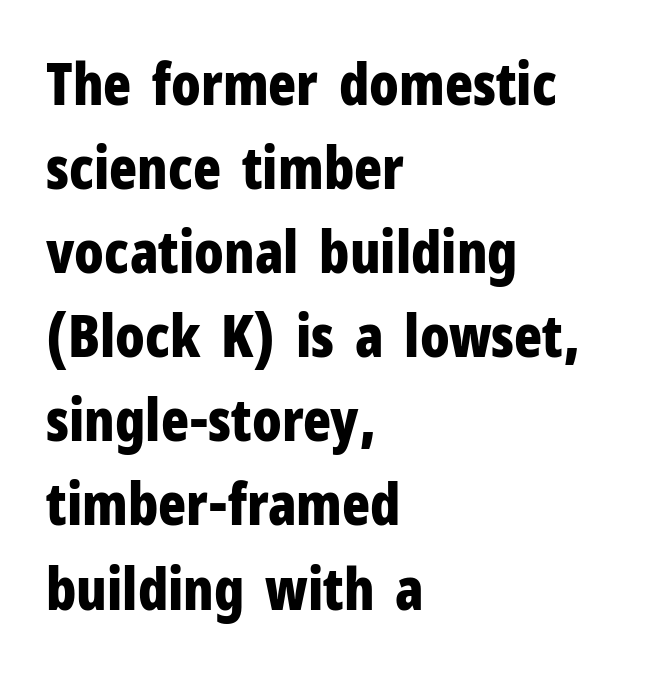
Does the type have serifs? No, each stem ends abruptly. Anything drawn beneath the words? Only blank space. Compared with an ordinary text face, these strokes are far heavier — a full bold. Inter-character spacing is left at the font's built-in metrics. The compositor pushed each line to the left boundary. Looks like regular typesetting: each glyph gets only the width it needs.
